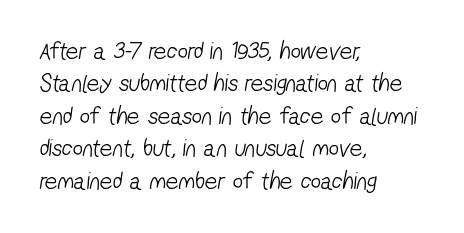
{"bold": "no", "underline": "no", "align": "left", "line_spacing": "normal", "line_spacing_ratio": 1.3, "letter_spacing": "normal", "letter_spacing_em": 0.0, "glyph_px": 25}
